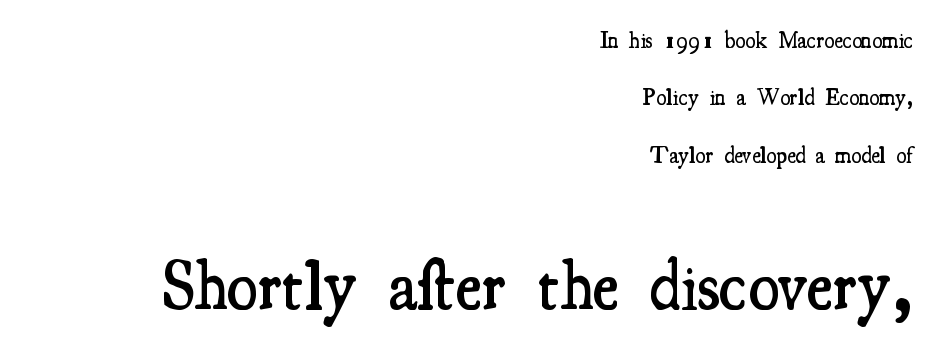
The image shows 70 px semibold, condensed serif type, upright; set right-aligned, loose line spacing (2.49x), normal letter spacing, not underlined; the second (bottom) block is 3.04x larger; medium stroke contrast and a small x-height.
